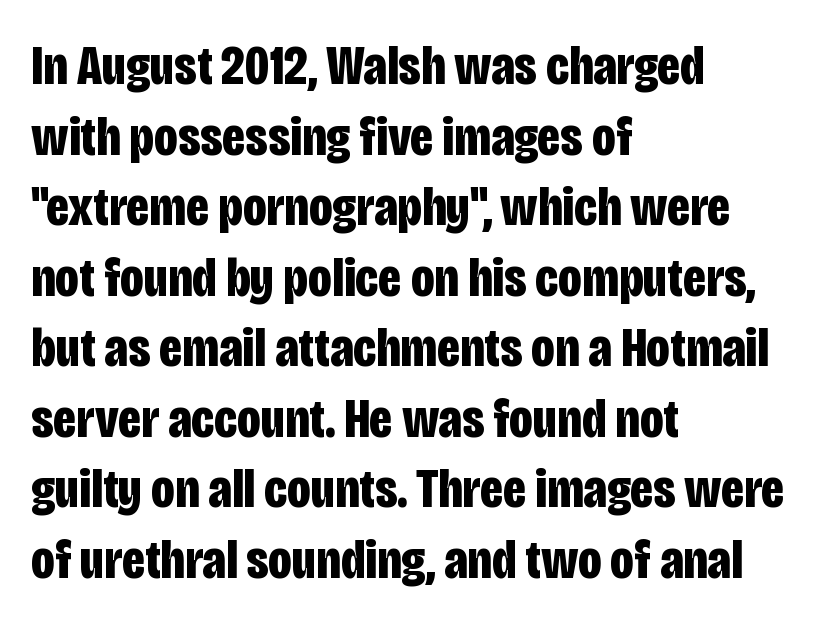
Q: Is the text bold? A: Yes.
Q: Is the text italic (slanted)? A: No, it is upright.
Q: Is the typeface a serif or a sans-serif typeface? A: Sans-serif.
Q: Is the text underlined? A: No.
Q: How is the paragraph aligned? A: Left-aligned.
Q: Is the spacing between letters normal or unusually wide? A: Normal.
Q: Is the spacing between lines tight, normal or loose? A: Normal.
Q: Width (condensed, normal, or wide)? A: Condensed.
Q: Stroke contrast? A: Low.
Q: x-height? A: Large.
Q: Monospaced? A: No.
